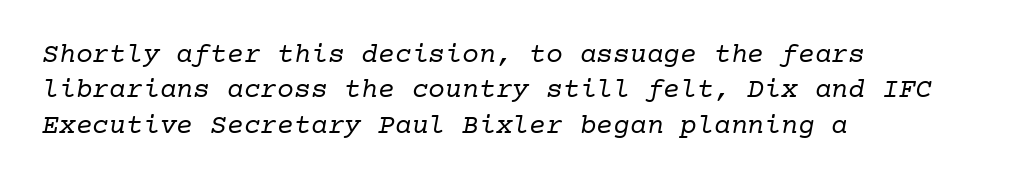
Q: Is the text bold? A: No.
Q: Is the typeface a serif or a sans-serif typeface? A: Serif.
Q: Is the text underlined? A: No.
Q: How is the paragraph aligned? A: Left-aligned.
Q: Is the spacing between letters normal or unusually wide? A: Normal.
Q: Is the spacing between lines tight, normal or loose? A: Normal.
Q: Width (condensed, normal, or wide)? A: Normal.
Q: Stroke contrast? A: Low.
Q: x-height? A: Medium.
Q: Monospaced? A: Yes.
